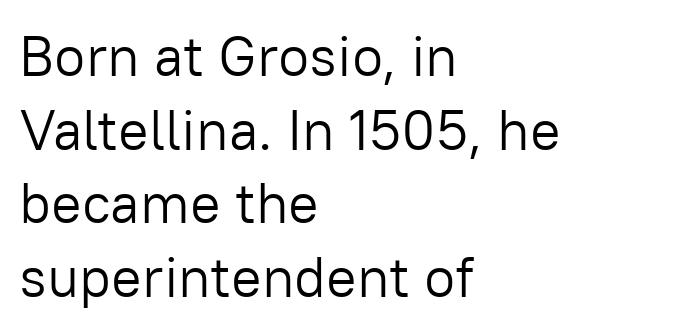
To sum up the face: it is a sans, with no serifs. Glance below the letters and you will spot only blank space. The typeface has the unassuming heft of standard copy or less. Note the varied advance widths — an 'i' is clearly narrower than an 'm'. The passage shown has conventional tracking throughout. One-word summary of the alignment: left.
